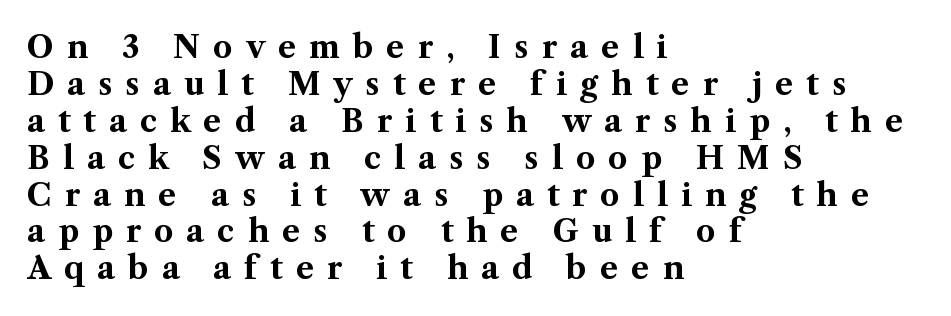
The paragraph has a hard left edge and a soft right edge. Proportional: the letters do not fall into vertical columns. Compared with typical body copy, the letter spacing here is much looser. A typesetter would mark this as roman, not italic.
